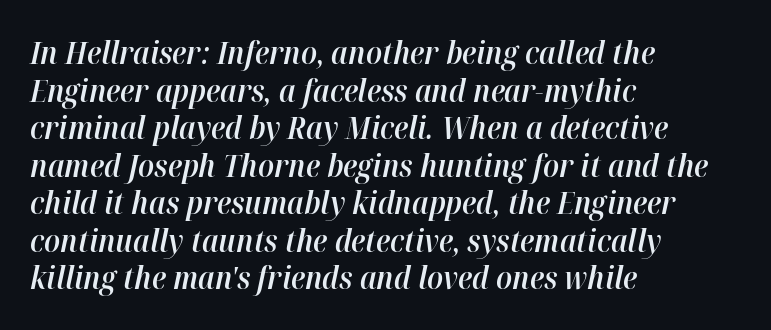
Q: Is the text bold? A: Semi-bold.
Q: Is the text italic (slanted)? A: Yes, it leans right by about 12 degrees.
Q: Is the text underlined? A: No.
Q: How is the paragraph aligned? A: Left-aligned.
Q: Is the spacing between letters normal or unusually wide? A: Normal.
Q: Width (condensed, normal, or wide)? A: Normal.
Q: Stroke contrast? A: High.
Q: x-height? A: Medium.
Q: Monospaced? A: No.
